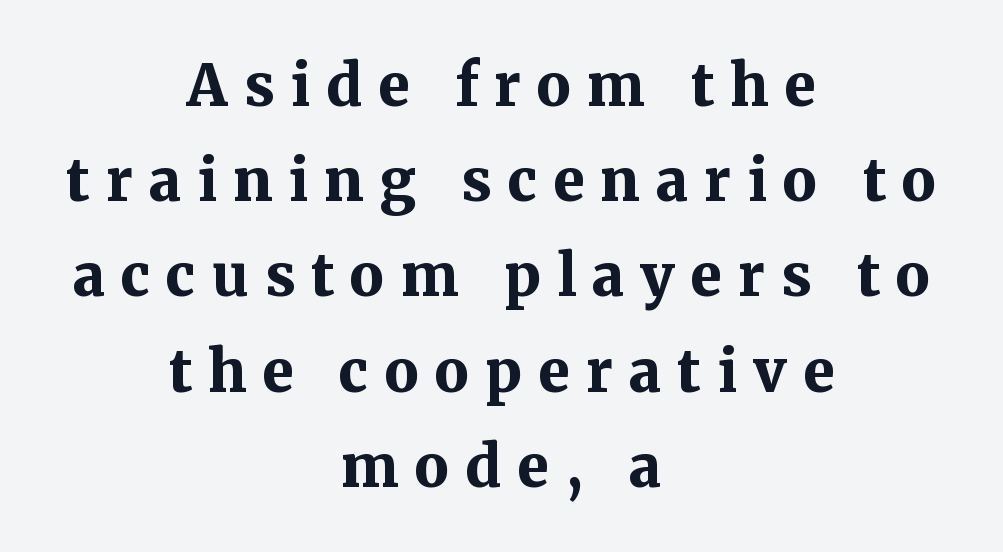
The image shows 57 px bold serif type, upright; set centered, normal line spacing (1.67x), unusually wide letter spacing (+0.28 em), not underlined; medium stroke contrast and a medium x-height.
